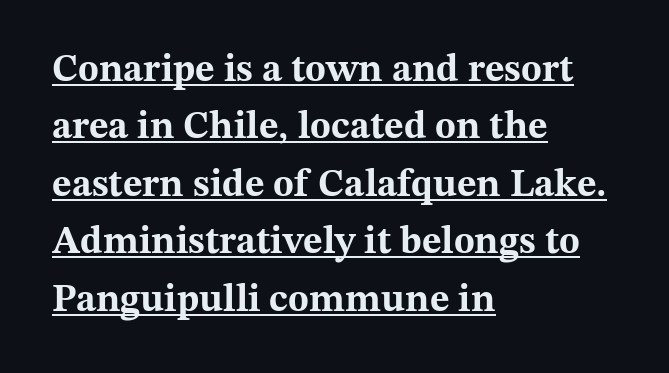
{"serif": "yes", "italic": "no", "bold": "yes", "weight": "bold", "width": "wide", "stroke_contrast": "medium", "x_height": "medium", "monospaced": "no", "underline": "yes", "align": "left", "line_spacing": "normal", "line_spacing_ratio": 1.51, "letter_spacing": "normal", "letter_spacing_em": 0.0, "glyph_px": 38}
